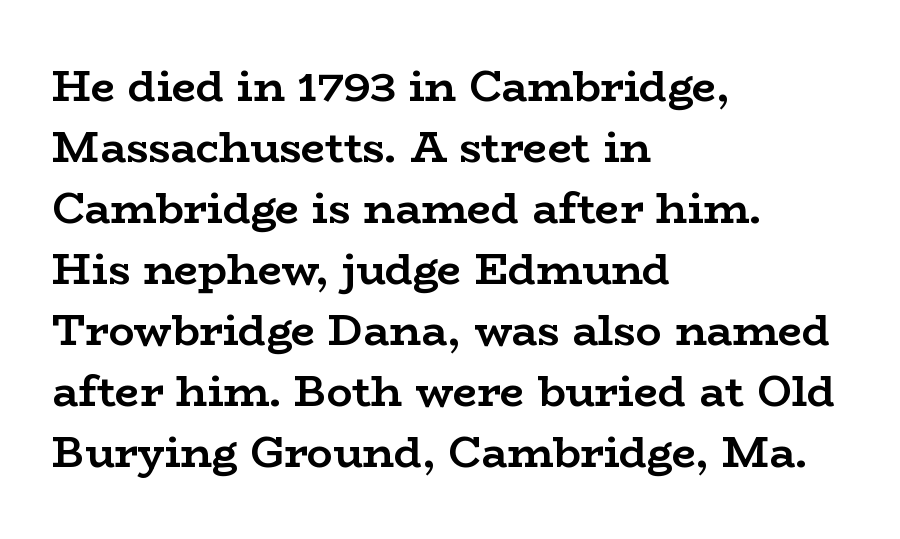
Q: Is the text bold? A: Yes.
Q: Is the text italic (slanted)? A: No, it is upright.
Q: Is the typeface a serif or a sans-serif typeface? A: Serif.
Q: Is the text underlined? A: No.
Q: How is the paragraph aligned? A: Left-aligned.
Q: Is the spacing between letters normal or unusually wide? A: Normal.
Q: Is the spacing between lines tight, normal or loose? A: Normal.
Q: Width (condensed, normal, or wide)? A: Wide.
Q: Stroke contrast? A: Low.
Q: x-height? A: Medium.
Q: Monospaced? A: No.
